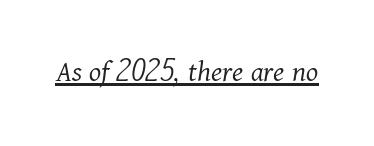
{"serif": "yes", "italic": "yes", "lean": "right", "slant_degrees": 11, "bold": "no", "weight": "light", "width": "normal", "stroke_contrast": "medium", "x_height": "medium", "monospaced": "no", "underline": "yes", "letter_spacing": "normal", "letter_spacing_em": 0.0, "glyph_px": 31}
